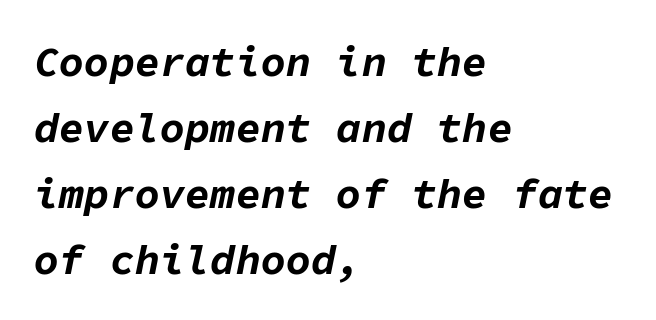
The passage shown is typed in a monospace face where columns stay perfectly aligned. Every character sits at an angle, as italics do. Heavy, bold letterforms. The glyphs are unaccompanied by any horizontal stroke below them.
